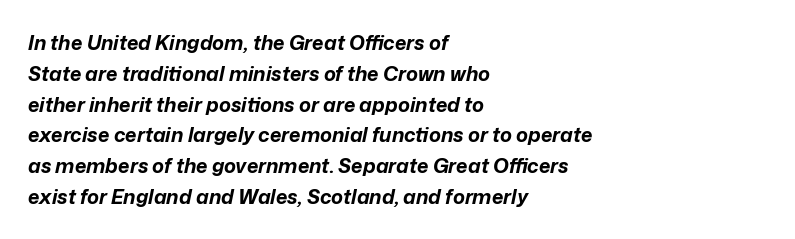
Reading down the column, the eye jumps a familiar distance to each next line. Quick note: underline off. Horizontally, the lines are justified to the leading edge only. The typography opts for an oblique posture over an upright one. Characters follow at the spacing the type designer built in. I'd describe the lettering as bold — thick and assertive.
